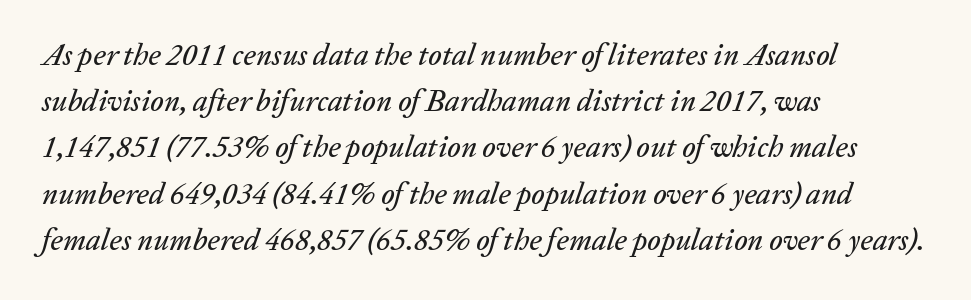
The image shows 30 px text type, italic (leaning right); set left-aligned, normal line spacing (1.54x), normal letter spacing, not underlined; low stroke contrast and a medium x-height.
